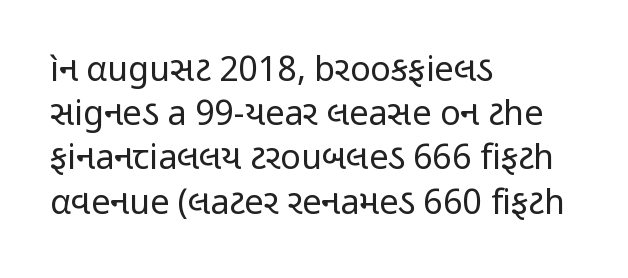
The image shows 34 px regular-weight, condensed sans-serif type, upright; set left-aligned, normal line spacing (1.3x), normal letter spacing, not underlined; low stroke contrast and a medium x-height.
